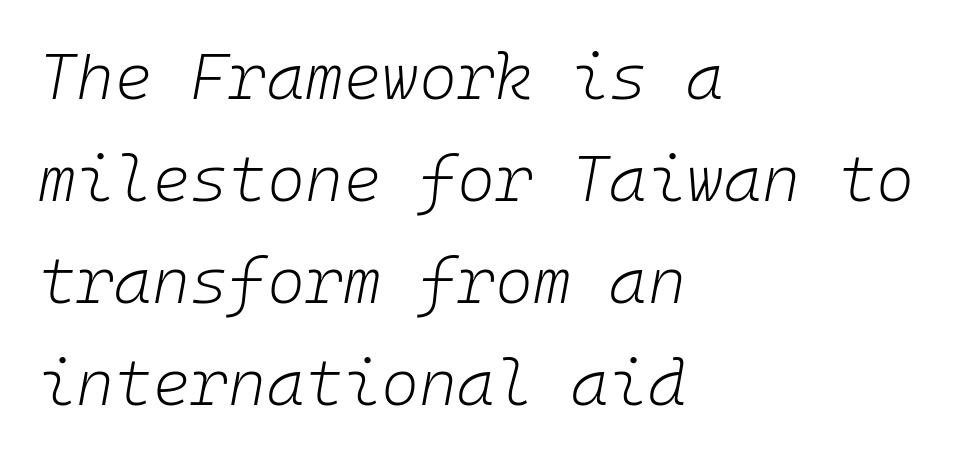
Q: Is the text bold? A: No.
Q: Is the text italic (slanted)? A: Yes, it leans right by about 10 degrees.
Q: Is the text underlined? A: No.
Q: How is the paragraph aligned? A: Left-aligned.
Q: Is the spacing between letters normal or unusually wide? A: Normal.
Q: Is the spacing between lines tight, normal or loose? A: Normal.
Q: Width (condensed, normal, or wide)? A: Normal.
Q: Stroke contrast? A: Low.
Q: x-height? A: Medium.
Q: Monospaced? A: Yes.
